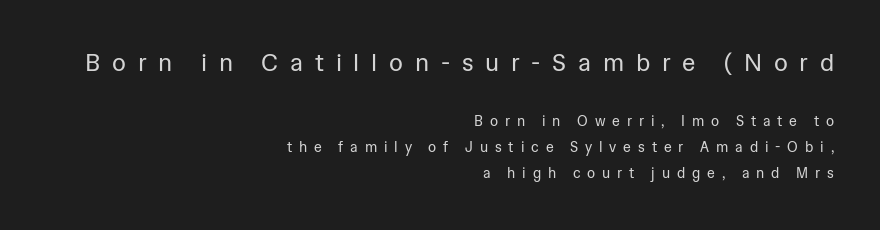
{"italic": "no", "bold": "no", "underline": "no", "align": "right", "line_spacing_ratio": 1.89, "letter_spacing": "wide", "letter_spacing_em": 0.49, "larger_block": "first", "size_ratio": 1.71, "glyph_px": 24}
